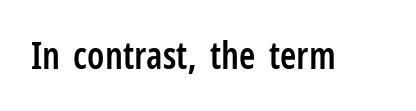
{"serif": "no", "italic": "no", "bold": "semi", "weight": "semibold", "width": "condensed", "stroke_contrast": "low", "x_height": "medium", "monospaced": "no", "underline": "no", "letter_spacing": "normal", "letter_spacing_em": 0.0, "glyph_px": 37}
